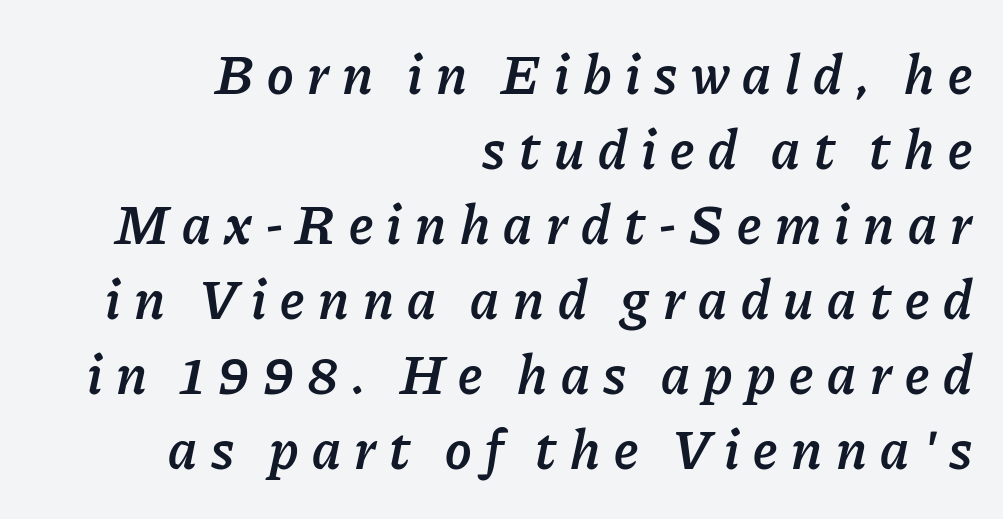
{"italic": "yes", "lean": "right", "slant_degrees": 11, "bold": "semi", "weight": "semibold", "width": "normal", "stroke_contrast": "low", "x_height": "medium", "monospaced": "no", "underline": "no", "align": "right", "line_spacing": "normal", "line_spacing_ratio": 1.34, "letter_spacing": "wide", "letter_spacing_em": 0.24, "glyph_px": 56}
